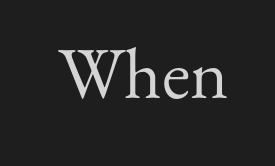
The string is rendered with underlining switched off. The tracking reads as untouched default to a designer's eye. Looks like regular typesetting: each glyph gets only the width it needs. The cut favours lightness, reaching ordinary text weight at its darkest. The font's upright variant was chosen for this text.
